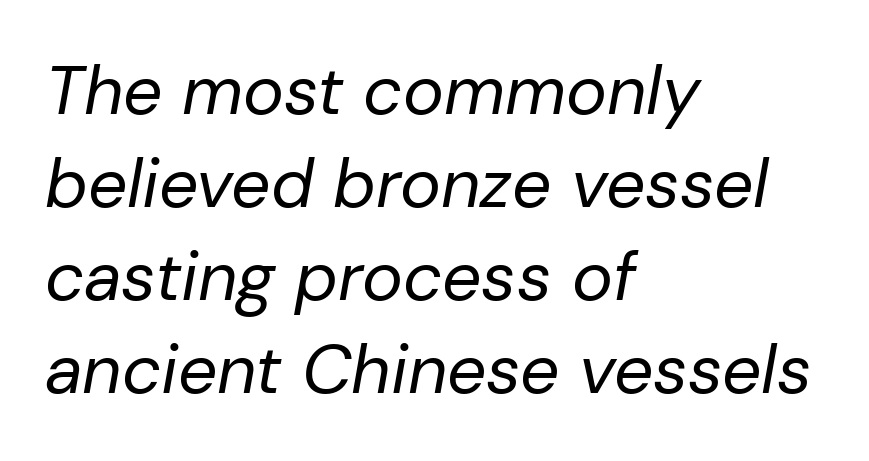
The image shows 69 px regular-weight type, italic (leaning right); set left-aligned, normal line spacing (1.35x), normal letter spacing, not underlined; low stroke contrast and a medium x-height.
